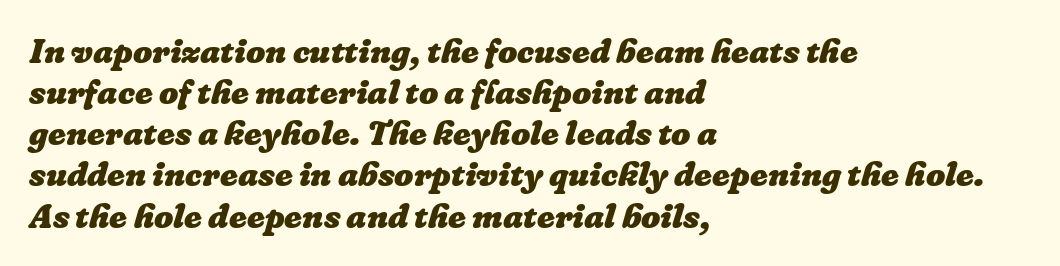
The passage is arranged the way most books set body copy — flush left. Emphasis by weight is at full strength: bold. Looks like regular typesetting: each glyph gets only the width it needs. Compared with typical body copy, the letter spacing here is the same. Only glyphs here, with clear space below each row.
